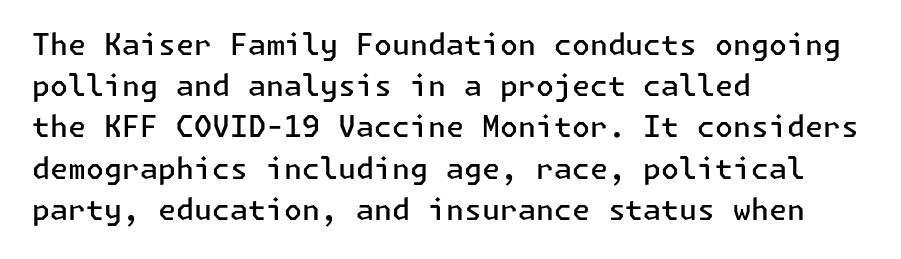
The image shows 29 px semibold sans-serif type, upright; set left-aligned, normal line spacing (1.42x), normal letter spacing, not underlined; low stroke contrast and a medium x-height.
